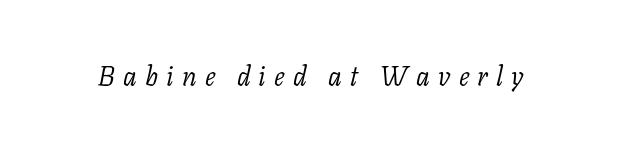
Q: Is the text bold? A: No.
Q: Is the text italic (slanted)? A: Yes, it leans right by about 11 degrees.
Q: Is the text underlined? A: No.
Q: Is the spacing between letters normal or unusually wide? A: Unusually wide.
